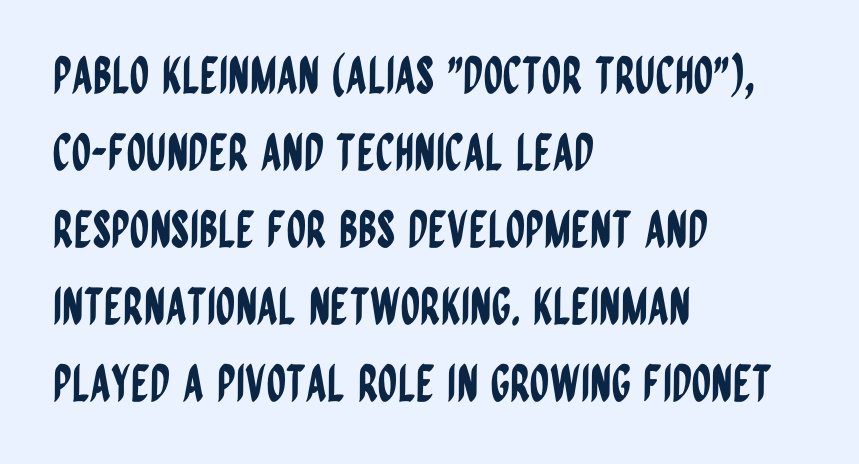
Proportional: the letters do not fall into vertical columns. Horizontally, the lines are justified to the leading edge only. Is this a sans? Yes — the strokes have no serifs. Standard letterfit; no display-style spreading of the glyphs. Characters remain perfectly vertical along every line.
